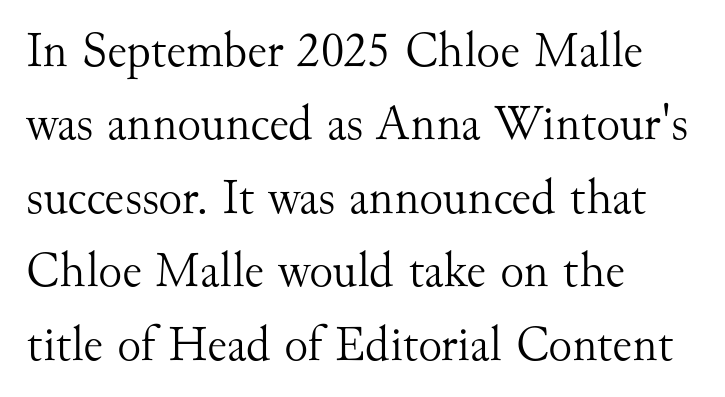
The image shows 50 px light serif type, upright; set left-aligned, normal line spacing (1.47x), normal letter spacing, not underlined; medium stroke contrast and a small x-height.
